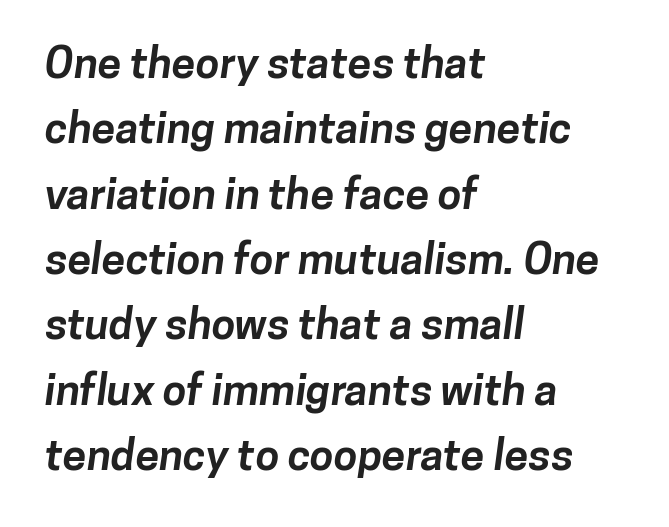
{"serif": "no", "bold": "yes", "weight": "bold", "width": "normal", "stroke_contrast": "low", "x_height": "medium", "monospaced": "no", "underline": "no", "align": "left", "line_spacing": "normal", "line_spacing_ratio": 1.52, "letter_spacing": "normal", "letter_spacing_em": 0.0, "glyph_px": 43}
